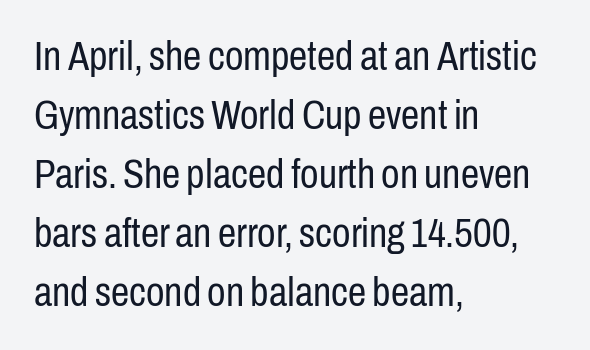
Q: Is the text bold? A: No.
Q: Is the text italic (slanted)? A: No, it is upright.
Q: Is the typeface a serif or a sans-serif typeface? A: Sans-serif.
Q: Is the text underlined? A: No.
Q: How is the paragraph aligned? A: Left-aligned.
Q: Is the spacing between letters normal or unusually wide? A: Normal.
Q: Is the spacing between lines tight, normal or loose? A: Normal.
Q: Width (condensed, normal, or wide)? A: Condensed.
Q: Stroke contrast? A: Low.
Q: x-height? A: Medium.
Q: Monospaced? A: No.
